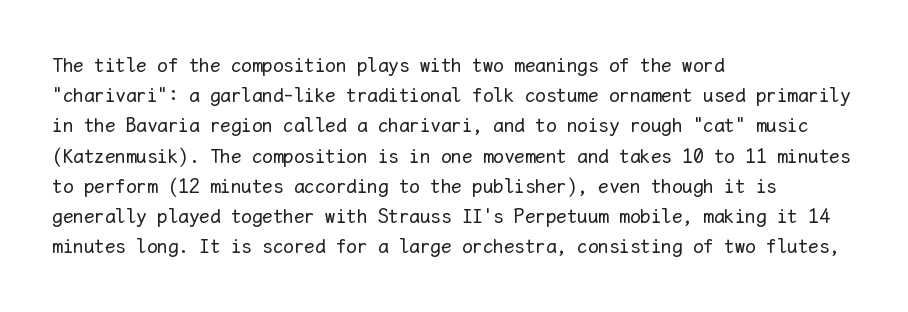
Q: Is the text bold? A: No.
Q: Is the text italic (slanted)? A: No, it is upright.
Q: Is the text underlined? A: No.
Q: How is the paragraph aligned? A: Left-aligned.
Q: Is the spacing between letters normal or unusually wide? A: Normal.
Q: Is the spacing between lines tight, normal or loose? A: Normal.
